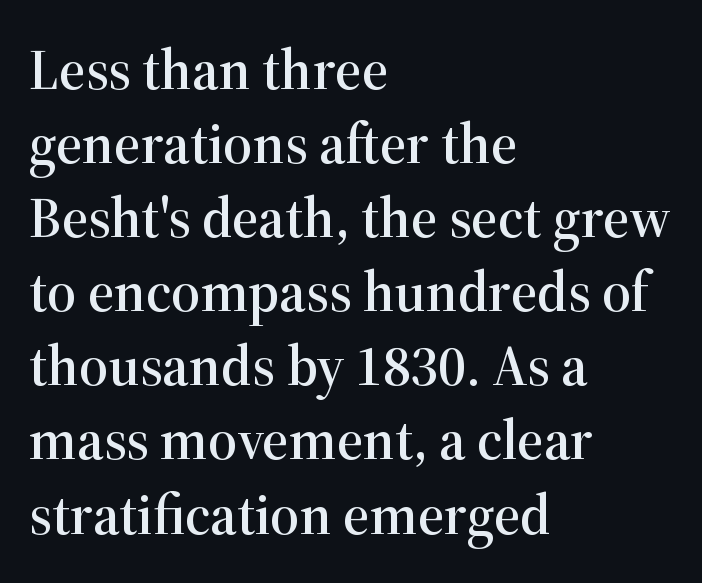
The image shows 57 px serif type, upright; set left-aligned, normal line spacing (1.3x), normal letter spacing, not underlined; high stroke contrast and a medium x-height.
